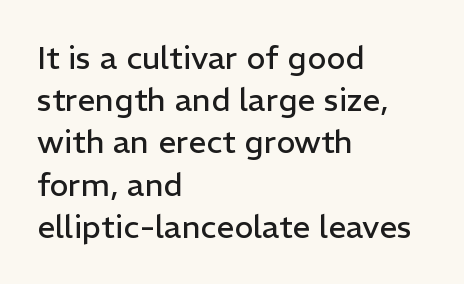
{"serif": "no", "italic": "no", "bold": "no", "weight": "regular", "width": "normal", "stroke_contrast": "low", "x_height": "medium", "monospaced": "no", "underline": "no", "align": "left", "line_spacing": "normal", "line_spacing_ratio": 1.32, "letter_spacing": "normal", "letter_spacing_em": 0.0, "glyph_px": 32}
